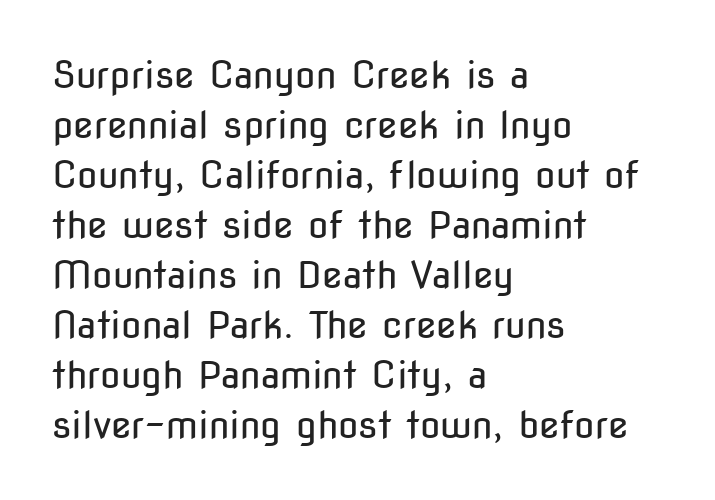
Typographically, this falls in the sans-serif category. The space beneath each line is pristine and unruled. Tracking value appears to be zero — textbook default spacing. A classic flush-left, rag-right setting is used for this passage. The lines sit at an ordinary, default distance from one another. The cut favours lightness, reaching ordinary text weight at its darkest.
